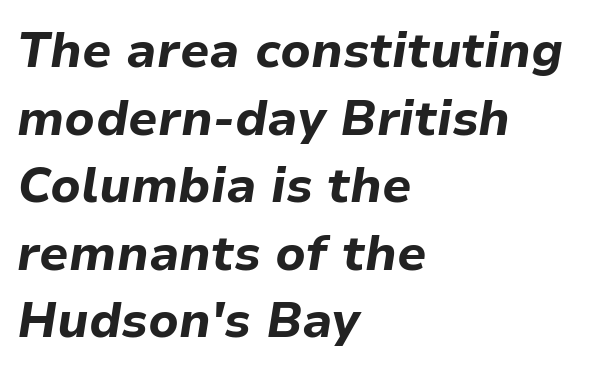
{"italic": "yes", "lean": "right", "slant_degrees": 9, "bold": "yes", "weight": "bold", "width": "normal", "stroke_contrast": "low", "x_height": "medium", "monospaced": "no", "underline": "no", "align": "left", "line_spacing": "normal", "line_spacing_ratio": 1.38, "letter_spacing": "normal", "letter_spacing_em": 0.0, "glyph_px": 49}
